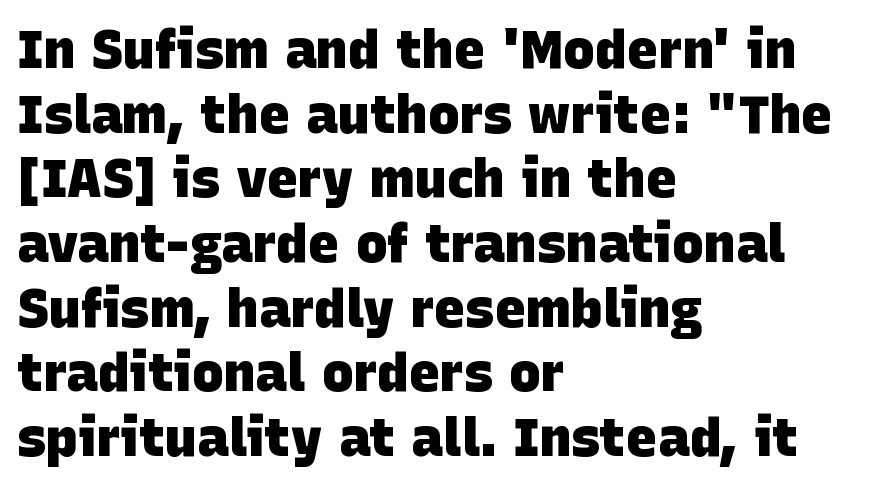
Students, note that the glyphs here touch the page at normal intervals. You'd pick this weight for a headline — it's a proper bold. Which margin do the lines hug? The left one — the right edge is uneven. Plain, unruled lines of type.
